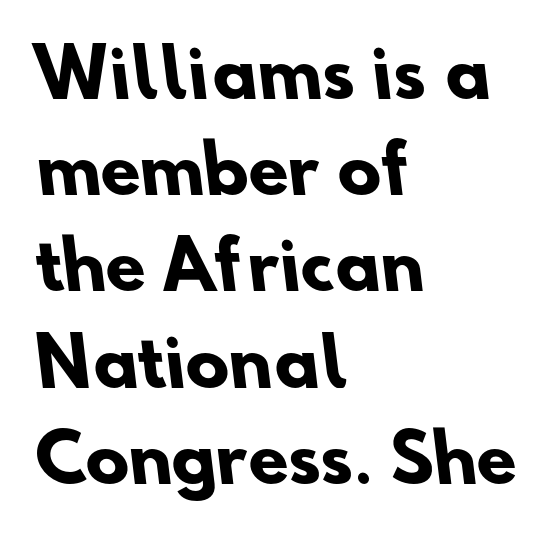
The image shows 65 px heavy sans-serif type; set left-aligned, normal line spacing (1.48x), normal letter spacing, not underlined; low stroke contrast and a small x-height.
